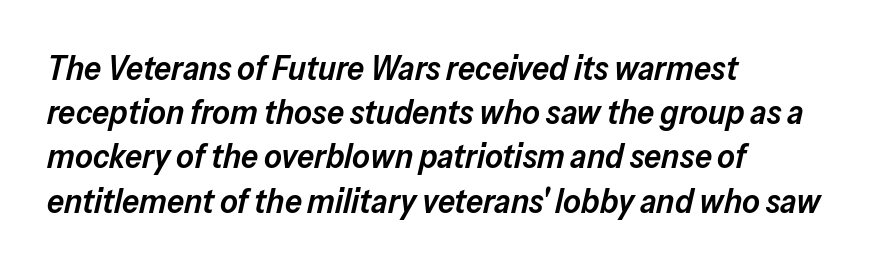
{"italic": "yes", "lean": "right", "slant_degrees": 13, "bold": "semi", "weight": "semibold", "width": "normal", "stroke_contrast": "low", "x_height": "medium", "monospaced": "no", "underline": "no", "align": "left", "line_spacing": "normal", "line_spacing_ratio": 1.3, "letter_spacing": "normal", "letter_spacing_em": 0.0, "glyph_px": 34}
